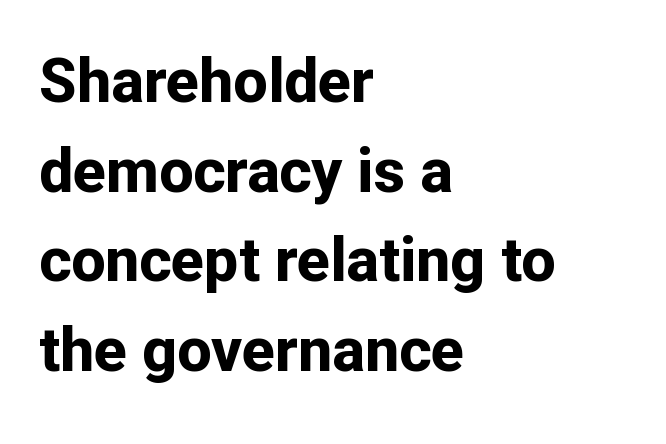
{"serif": "no", "italic": "no", "bold": "yes", "weight": "bold", "width": "normal", "stroke_contrast": "low", "x_height": "medium", "monospaced": "no", "underline": "no", "align": "left", "line_spacing": "normal", "line_spacing_ratio": 1.47, "letter_spacing": "normal", "letter_spacing_em": 0.0, "glyph_px": 61}
